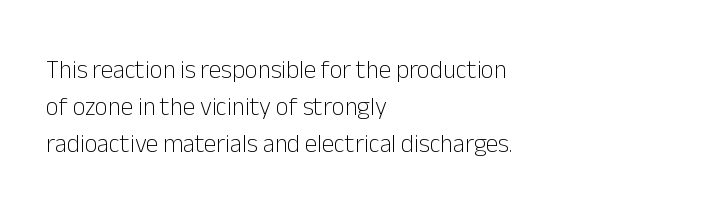
{"italic": "no", "bold": "no", "underline": "no", "align": "left", "line_spacing": "normal", "line_spacing_ratio": 1.48, "letter_spacing": "normal", "letter_spacing_em": 0.0, "glyph_px": 25}
